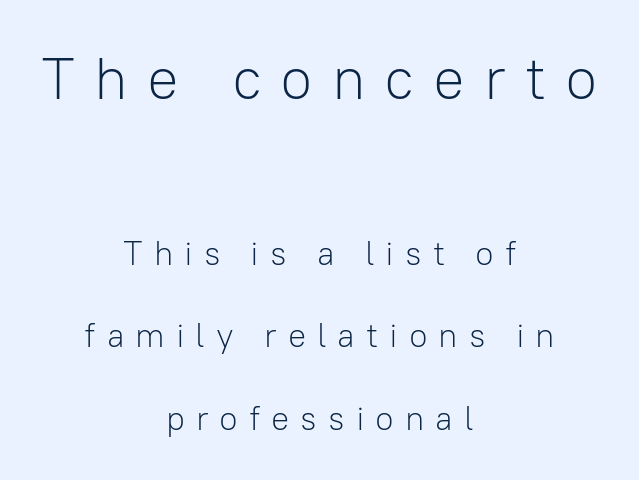
Q: Is the text bold? A: No.
Q: Is the text italic (slanted)? A: No, it is upright.
Q: Is the typeface a serif or a sans-serif typeface? A: Sans-serif.
Q: Is the text underlined? A: No.
Q: How is the paragraph aligned? A: Centered.
Q: Is the spacing between letters normal or unusually wide? A: Unusually wide.
Q: Is the spacing between lines tight, normal or loose? A: Loose.
Q: Which block of text is set in a larger size, the first (top) or the second (bottom)? A: The first (top) one.
Q: Width (condensed, normal, or wide)? A: Normal.
Q: Stroke contrast? A: Low.
Q: x-height? A: Medium.
Q: Monospaced? A: No.
